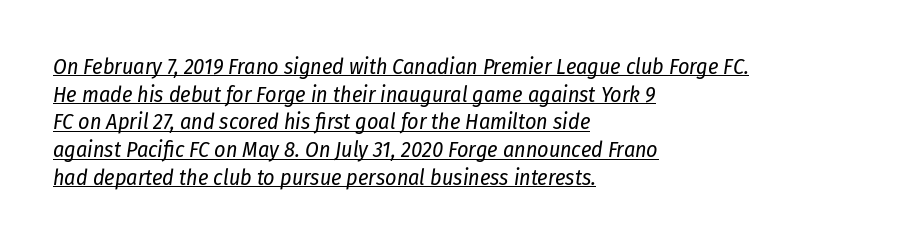
Q: Is the text bold? A: No.
Q: Is the text italic (slanted)? A: Yes, it leans right by about 8 degrees.
Q: Is the text underlined? A: Yes.
Q: How is the paragraph aligned? A: Left-aligned.
Q: Is the spacing between letters normal or unusually wide? A: Normal.
Q: Is the spacing between lines tight, normal or loose? A: Normal.
